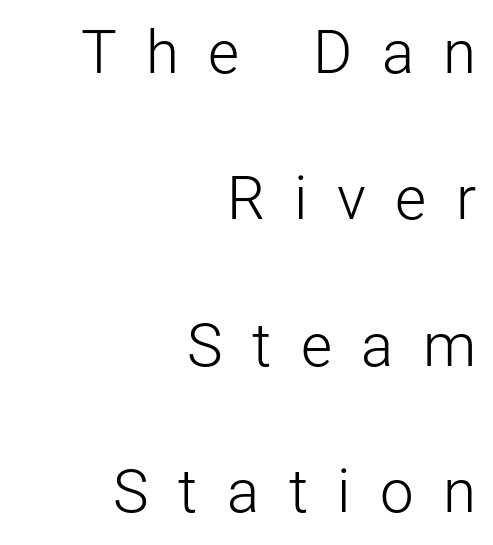
{"serif": "no", "italic": "no", "bold": "no", "weight": "light", "width": "normal", "stroke_contrast": "low", "x_height": "medium", "monospaced": "no", "underline": "no", "align": "right", "line_spacing": "loose", "line_spacing_ratio": 2.44, "letter_spacing": "wide", "letter_spacing_em": 0.49, "glyph_px": 60}
